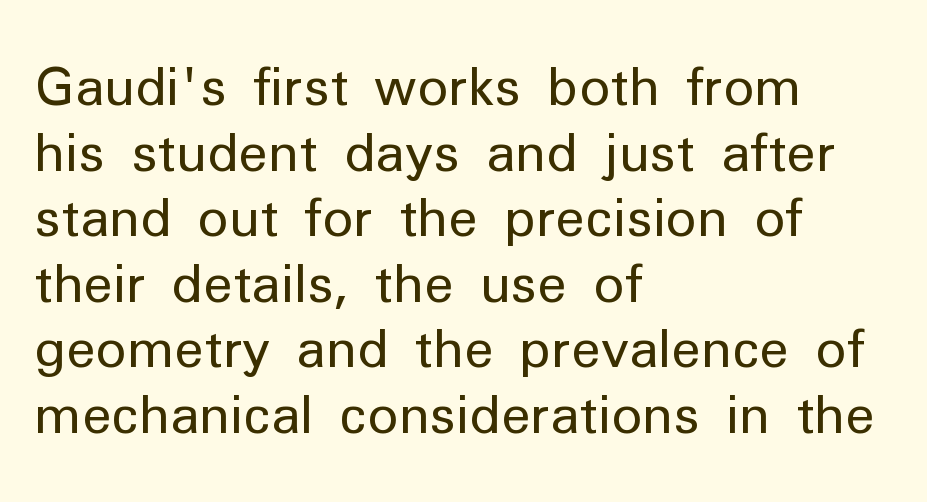
{"serif": "no", "italic": "no", "bold": "no", "weight": "regular", "width": "normal", "stroke_contrast": "low", "x_height": "medium", "monospaced": "no", "underline": "no", "align": "left", "line_spacing": "normal", "line_spacing_ratio": 1.26, "letter_spacing": "normal", "letter_spacing_em": 0.0, "glyph_px": 52}
